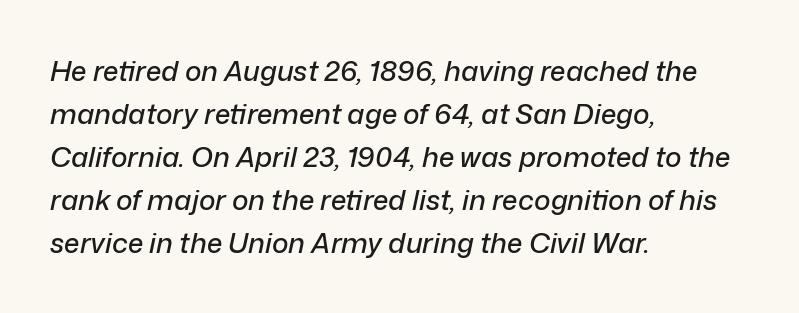
Interline gaps are of average width in this sample. This sample is left-justified, so line endings fall wherever the words run out. Glance below the letters and you will spot only blank space. This sample uses an oblique cut, with every glyph tilted off the vertical. Note the varied advance widths — an 'i' is clearly narrower than an 'm'. The gaps between neighbouring characters are ordinary and unremarkable.
